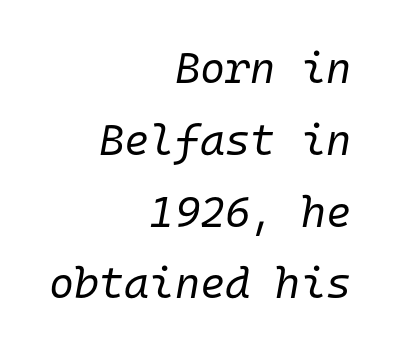
{"italic": "yes", "lean": "right", "slant_degrees": 10, "bold": "no", "weight": "regular", "width": "normal", "stroke_contrast": "low", "x_height": "medium", "monospaced": "yes", "underline": "no", "align": "right", "line_spacing": "normal", "line_spacing_ratio": 1.67, "letter_spacing": "normal", "letter_spacing_em": 0.0, "glyph_px": 43}
